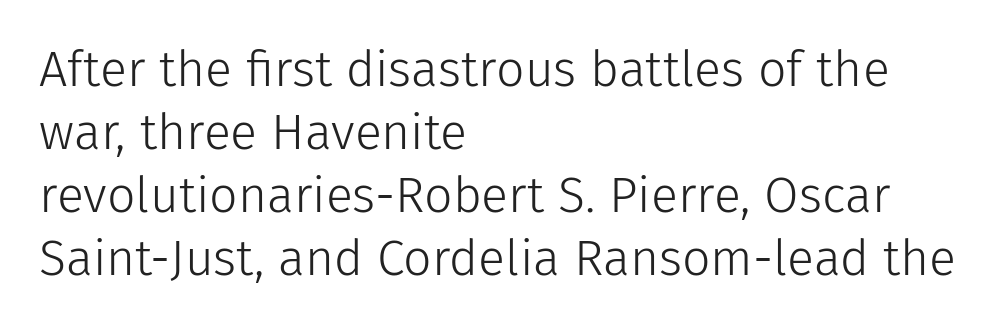
Weight: not bold — regular or lighter. The passage shown is typeset with a sans-serif family. Reading down the column, the eye jumps a familiar distance to each next line. Underline: absent. The typesetter chose a ragged-right arrangement here. These lines are rendered in a variable-pitch font.
